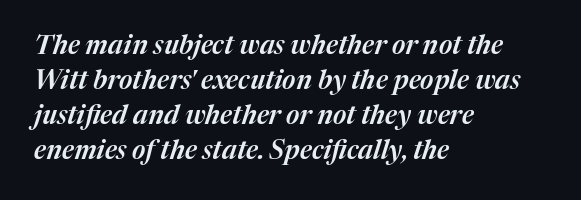
{"italic": "yes", "lean": "right", "slant_degrees": 17, "underline": "no", "align": "left", "line_spacing": "normal", "line_spacing_ratio": 1.34, "letter_spacing": "normal", "letter_spacing_em": 0.0, "glyph_px": 26}
